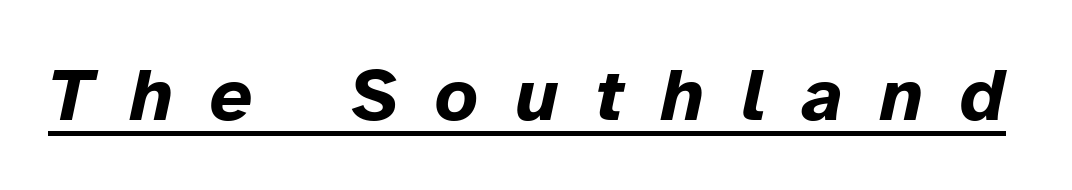
Would a proofreader flag this as italicized? Yes. These lines have a slow, spaced-out rhythm from letter to letter. The sample has been set heavy, in full bold. Does a line run under the words? Yes, clearly. You could not count columns in this text — the font is proportionally spaced.
